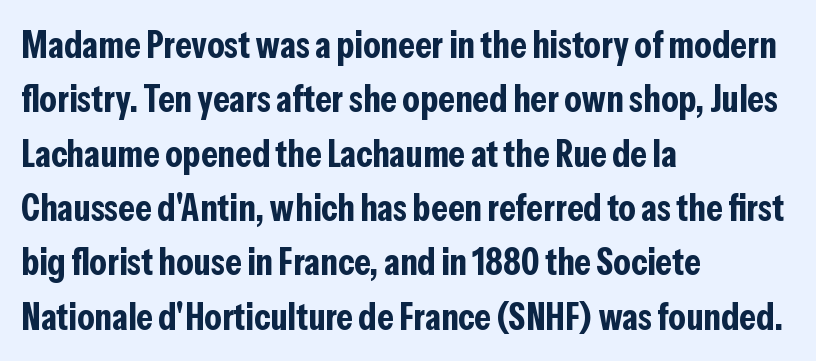
{"serif": "no", "italic": "no", "bold": "yes", "weight": "bold", "width": "condensed", "stroke_contrast": "low", "x_height": "medium", "monospaced": "no", "underline": "no", "align": "left", "line_spacing": "normal", "line_spacing_ratio": 1.43, "letter_spacing": "normal", "letter_spacing_em": 0.0, "glyph_px": 38}
